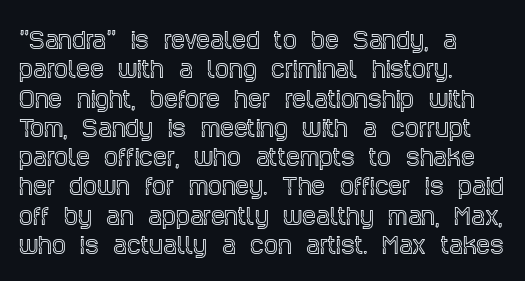
Glyph-to-glyph distance matches everyday printed text. If you drew a ruler down the left edge, every line would touch it. The letters stand upright; this is a roman face. No word sits above an underline. The line-height multiplier appears to be the usual default.
